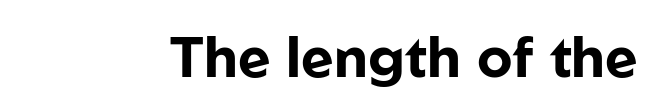
These lines carry a lot of weight — the face is fully bold. Plain, unruled lines of type. Spacing between characters is what you'd get straight out of the box. Style check: upright. These lines are rendered in a variable-pitch font. The typeface chosen for these lines omits serifs.
